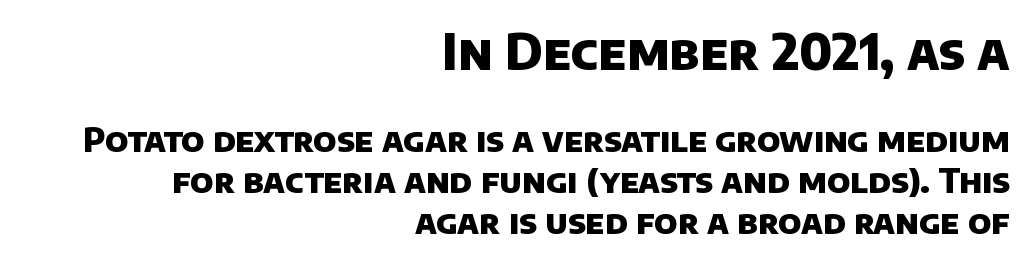
{"serif": "no", "bold": "yes", "weight": "heavy", "width": "normal", "stroke_contrast": "low", "x_height": "large", "monospaced": "no", "underline": "no", "align": "right", "line_spacing_ratio": 1.23, "letter_spacing": "normal", "letter_spacing_em": 0.0, "larger_block": "first", "size_ratio": 1.48, "glyph_px": 49}
